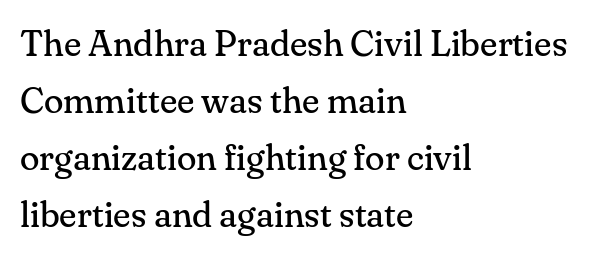
Is the stroke heavy? The answer is a plain regular-or-lighter. The typography opts for an upright posture over an oblique one. Students, observe: this is what conventionally led text looks like. Character widths vary here, with narrow letters taking less room than wide ones. Is the letter spacing exaggerated? No — it looks like the ordinary default.
